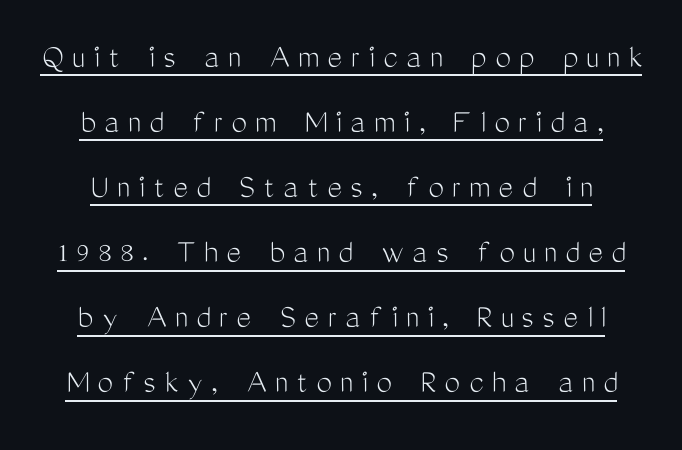
{"serif": "no", "italic": "no", "bold": "no", "weight": "light", "width": "condensed", "stroke_contrast": "medium", "x_height": "medium", "monospaced": "no", "underline": "yes", "line_spacing_ratio": 1.86, "letter_spacing": "wide", "letter_spacing_em": 0.24, "glyph_px": 35}
